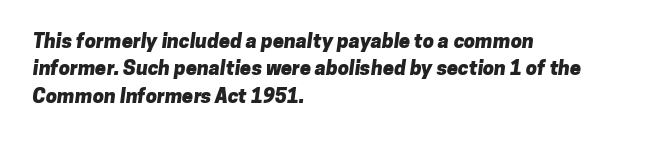
Words appear dense and cohesive because spacing is normal. Teacher's note: observe the even left margin — that is flush-left alignment. Regarding leading, the lines here are spaced in the standard way. No word sits above an underline. Plenty of ink on the page — the face is bold.
